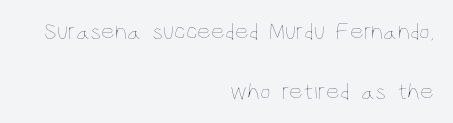
These lines were composed using upright roman letters. The typeface has the unassuming heft of standard copy or less. Compared with a flush-left layout, this one pins lines to the opposite, right side. Leading is clearly above the norm, producing a sparse column. Words appear dense and cohesive because spacing is normal.
